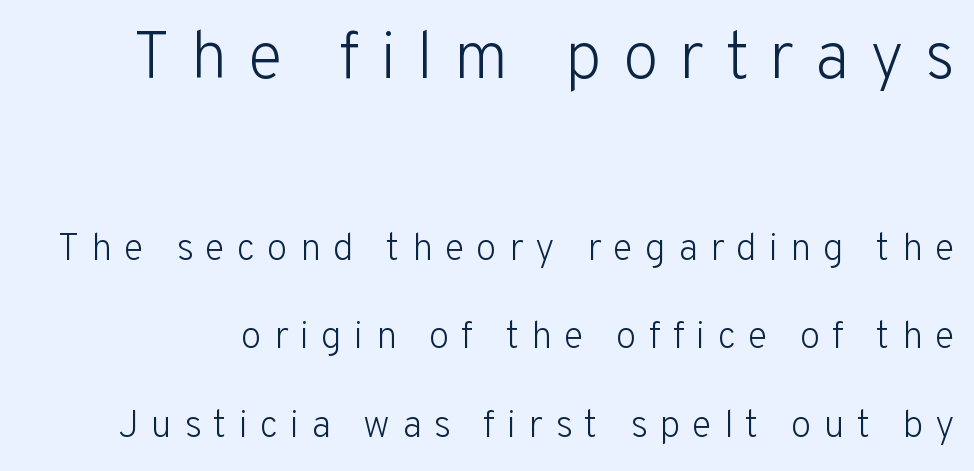
The image shows 66 px light sans-serif type, upright; set loose line spacing (2.33x), unusually wide letter spacing (+0.31 em), not underlined; the first (top) block is 1.74x larger; low stroke contrast and a medium x-height.
